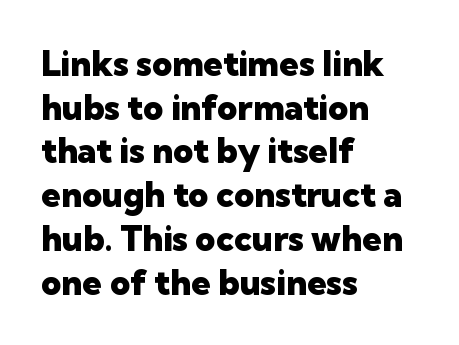
Character widths vary here, with narrow letters taking less room than wide ones. Typographic density is high because the face is bold. A classic flush-left, rag-right setting is used for this passage. The strip under each line holds only bare page. The type family on display is of the sans-serif kind.
